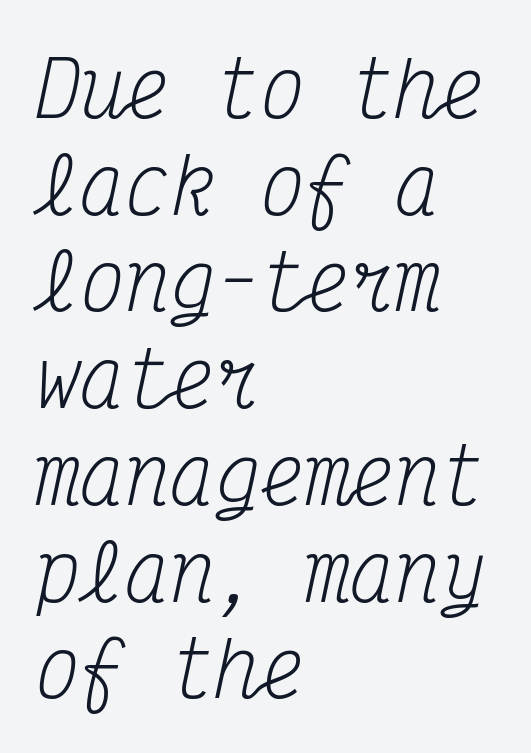
{"serif": "yes", "italic": "yes", "lean": "right", "slant_degrees": 12, "bold": "no", "weight": "regular", "width": "condensed", "stroke_contrast": "medium", "x_height": "medium", "monospaced": "yes", "underline": "no", "align": "left", "line_spacing": "normal", "line_spacing_ratio": 1.29, "letter_spacing": "normal", "letter_spacing_em": 0.0, "glyph_px": 75}
